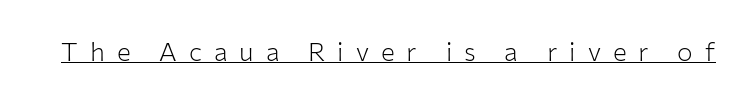
A quiet, ordinary-to-light weight characterises the typeface. Observe the wide spacing: letters keep a clear distance from each other. Is there an underline? Yes — a line sits under the letters. No italicization has been applied; the sample stays upright.
